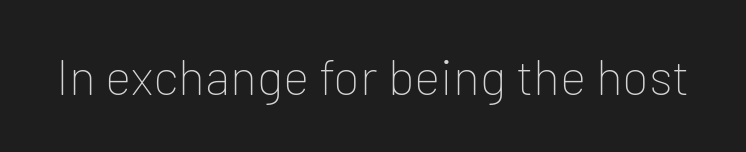
The image shows 50 px thin sans-serif type, upright; set normal letter spacing, not underlined; low stroke contrast and a medium x-height.
